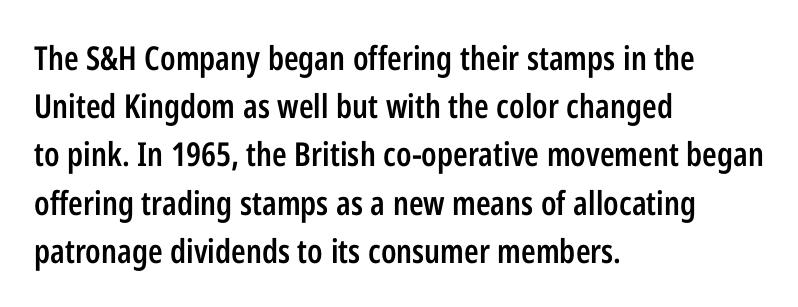
The image shows 33 px semibold, condensed sans-serif type, upright; set left-aligned, normal line spacing (1.46x), normal letter spacing, not underlined; low stroke contrast and a medium x-height.
